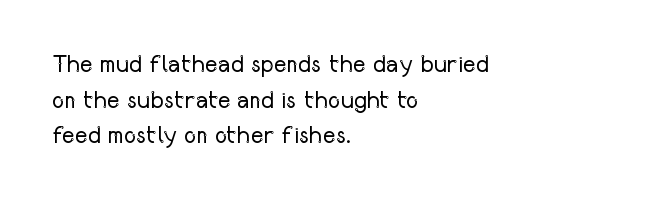
The image shows 24 px text type, upright; set left-aligned, normal line spacing (1.48x), normal letter spacing, not underlined.
